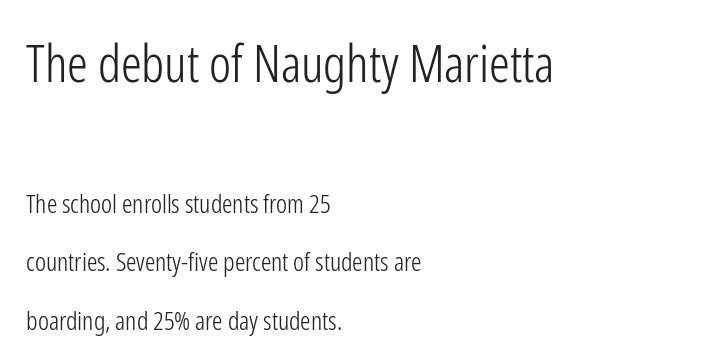
The image shows 52 px light, condensed sans-serif type, upright; set left-aligned, loose line spacing (2.25x), normal letter spacing, not underlined; the first (top) block is 2.0x larger; low stroke contrast and a medium x-height.
